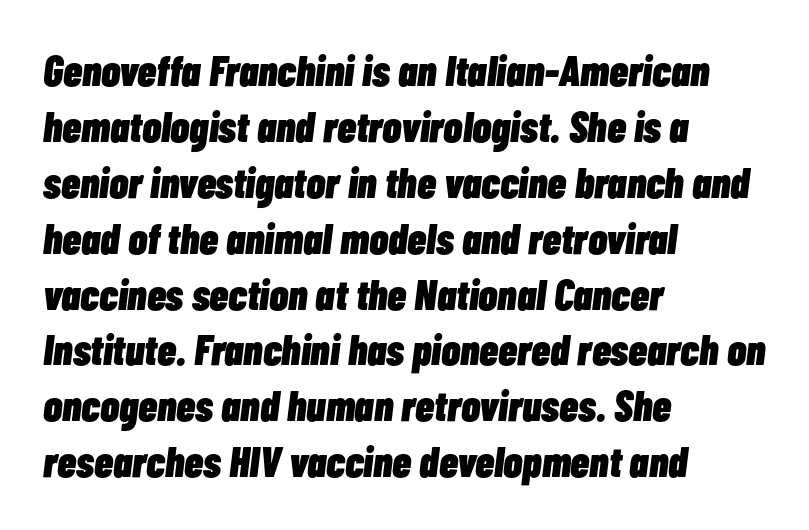
The image shows 43 px heavy, condensed type, italic (leaning right); set left-aligned, normal line spacing (1.3x), normal letter spacing, not underlined; low stroke contrast and a medium x-height.
